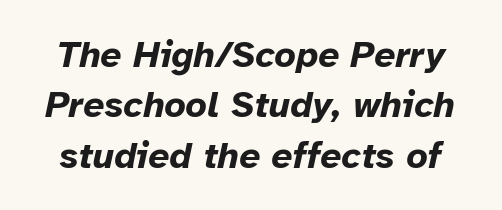
{"italic": "yes", "lean": "right", "slant_degrees": 12, "bold": "yes", "weight": "bold", "width": "normal", "stroke_contrast": "low", "x_height": "medium", "monospaced": "no", "underline": "no", "line_spacing": "normal", "line_spacing_ratio": 1.36, "letter_spacing": "normal", "letter_spacing_em": 0.0, "glyph_px": 37}
